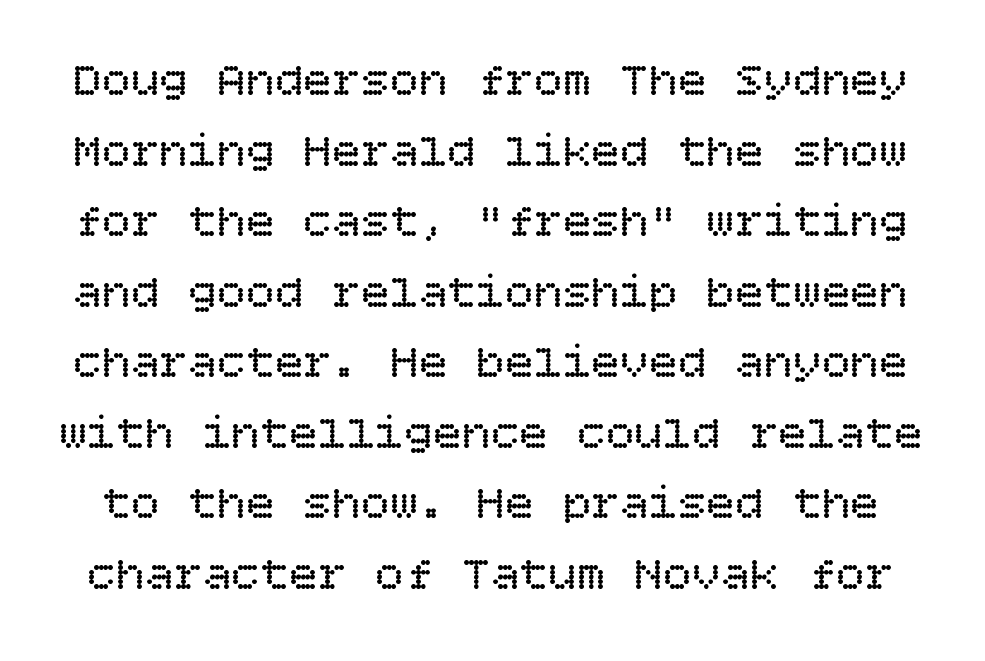
The image shows 48 px regular-weight type, upright; set normal line spacing (1.47x), normal letter spacing, not underlined; low stroke contrast and a large x-height.
